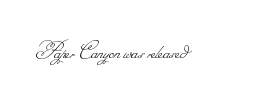
Q: Is the text bold? A: No.
Q: Is the text underlined? A: No.
Q: Is the spacing between letters normal or unusually wide? A: Normal.
